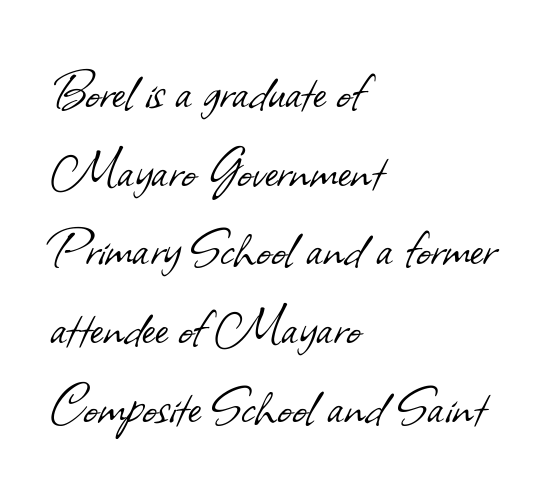
Q: Is the text bold? A: No.
Q: Is the typeface a serif or a sans-serif typeface? A: Sans-serif.
Q: Is the text underlined? A: No.
Q: How is the paragraph aligned? A: Left-aligned.
Q: Is the spacing between letters normal or unusually wide? A: Normal.
Q: Is the spacing between lines tight, normal or loose? A: Normal.
Q: Width (condensed, normal, or wide)? A: Normal.
Q: Stroke contrast? A: Low.
Q: x-height? A: Small.
Q: Monospaced? A: No.
